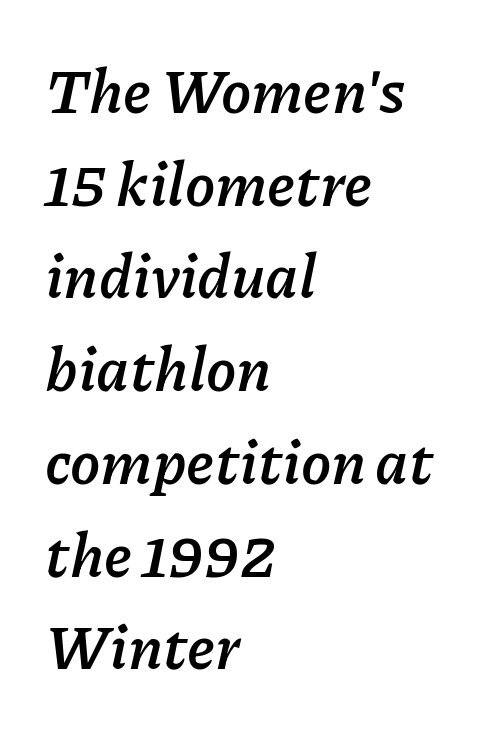
{"italic": "yes", "lean": "right", "slant_degrees": 11, "bold": "yes", "weight": "semibold", "width": "normal", "stroke_contrast": "low", "x_height": "medium", "monospaced": "no", "underline": "no", "align": "left", "line_spacing": "normal", "line_spacing_ratio": 1.52, "letter_spacing": "normal", "letter_spacing_em": 0.0, "glyph_px": 61}
